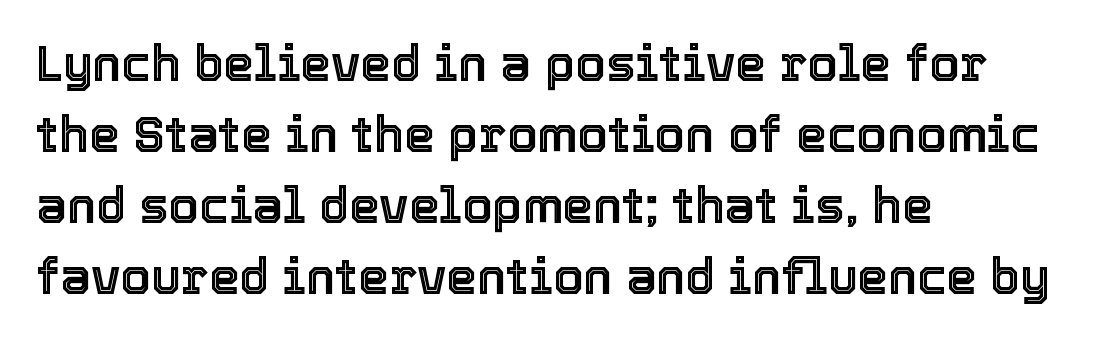
Q: Is the text italic (slanted)? A: No, it is upright.
Q: Is the text underlined? A: No.
Q: How is the paragraph aligned? A: Left-aligned.
Q: Is the spacing between letters normal or unusually wide? A: Normal.
Q: Is the spacing between lines tight, normal or loose? A: Normal.
Q: Width (condensed, normal, or wide)? A: Normal.
Q: x-height? A: Medium.
Q: Monospaced? A: No.
